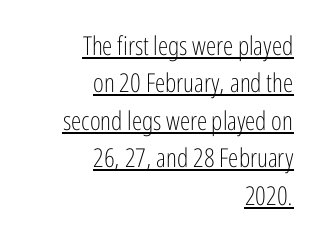
Q: Is the text bold? A: No.
Q: Is the text italic (slanted)? A: No, it is upright.
Q: Is the text underlined? A: Yes.
Q: How is the paragraph aligned? A: Right-aligned.
Q: Is the spacing between letters normal or unusually wide? A: Normal.
Q: Is the spacing between lines tight, normal or loose? A: Normal.
